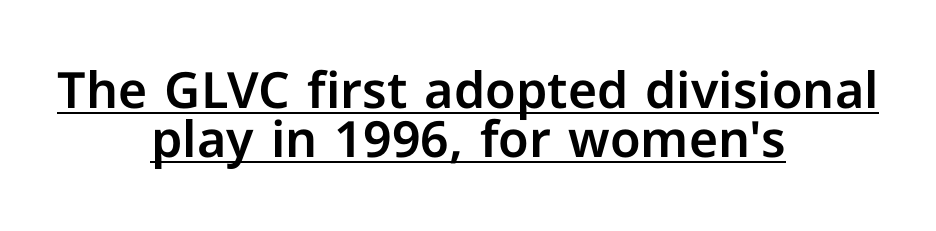
{"serif": "no", "italic": "no", "width": "normal", "stroke_contrast": "low", "x_height": "medium", "monospaced": "no", "underline": "yes", "align": "center", "line_spacing": "tight", "line_spacing_ratio": 0.98, "letter_spacing": "normal", "letter_spacing_em": 0.0, "glyph_px": 50}
